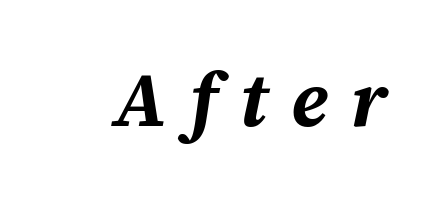
Q: Is the text bold? A: Yes.
Q: Is the text italic (slanted)? A: Yes, it leans right by about 12 degrees.
Q: Is the text underlined? A: No.
Q: Is the spacing between letters normal or unusually wide? A: Unusually wide.
Q: Width (condensed, normal, or wide)? A: Normal.
Q: Stroke contrast? A: Medium.
Q: x-height? A: Medium.
Q: Monospaced? A: No.
